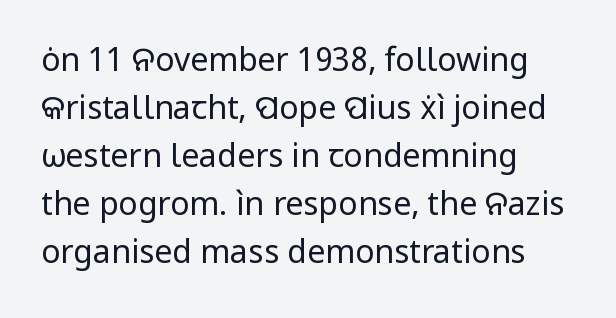
The image shows 32 px regular-weight sans-serif type, upright; set left-aligned, normal line spacing (1.5x), normal letter spacing, not underlined; low stroke contrast and a medium x-height.
